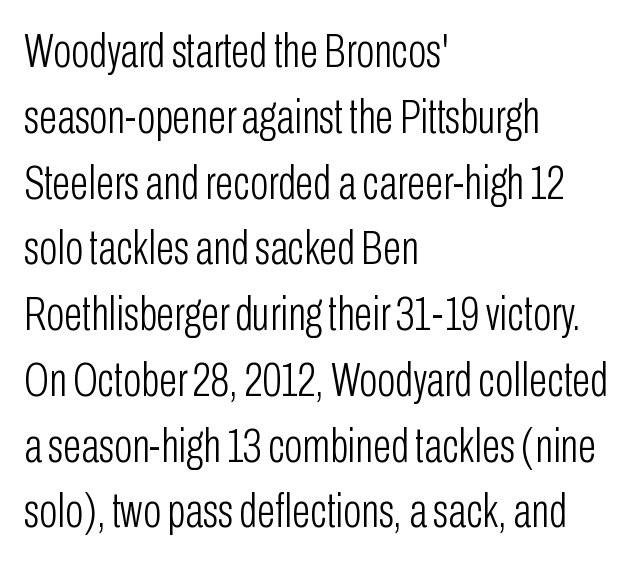
Q: Is the text bold? A: No.
Q: Is the text italic (slanted)? A: No, it is upright.
Q: Is the typeface a serif or a sans-serif typeface? A: Sans-serif.
Q: Is the text underlined? A: No.
Q: How is the paragraph aligned? A: Left-aligned.
Q: Is the spacing between letters normal or unusually wide? A: Normal.
Q: Is the spacing between lines tight, normal or loose? A: Normal.
Q: Width (condensed, normal, or wide)? A: Condensed.
Q: Stroke contrast? A: Low.
Q: x-height? A: Medium.
Q: Monospaced? A: No.
